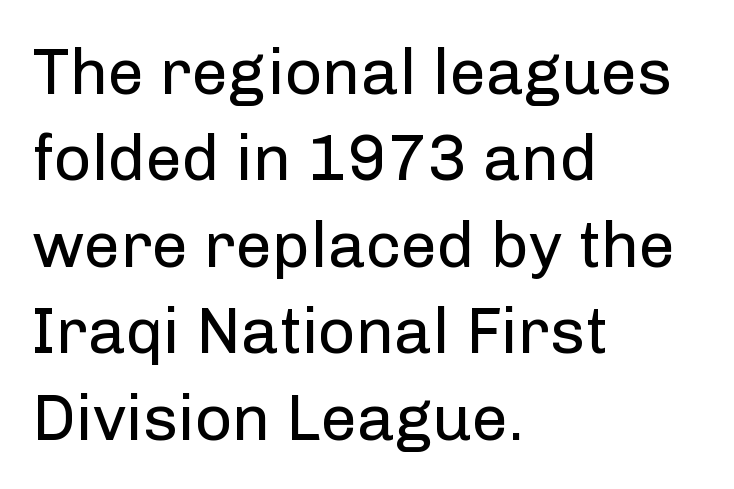
Q: Is the text bold? A: No.
Q: Is the text italic (slanted)? A: No, it is upright.
Q: Is the typeface a serif or a sans-serif typeface? A: Sans-serif.
Q: Is the text underlined? A: No.
Q: How is the paragraph aligned? A: Left-aligned.
Q: Is the spacing between letters normal or unusually wide? A: Normal.
Q: Is the spacing between lines tight, normal or loose? A: Normal.
Q: Width (condensed, normal, or wide)? A: Normal.
Q: Stroke contrast? A: Low.
Q: x-height? A: Medium.
Q: Monospaced? A: No.
